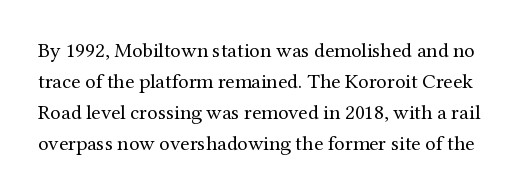
Q: Is the text bold? A: No.
Q: Is the text italic (slanted)? A: No, it is upright.
Q: Is the text underlined? A: No.
Q: Is the spacing between letters normal or unusually wide? A: Normal.
Q: Is the spacing between lines tight, normal or loose? A: Normal.
